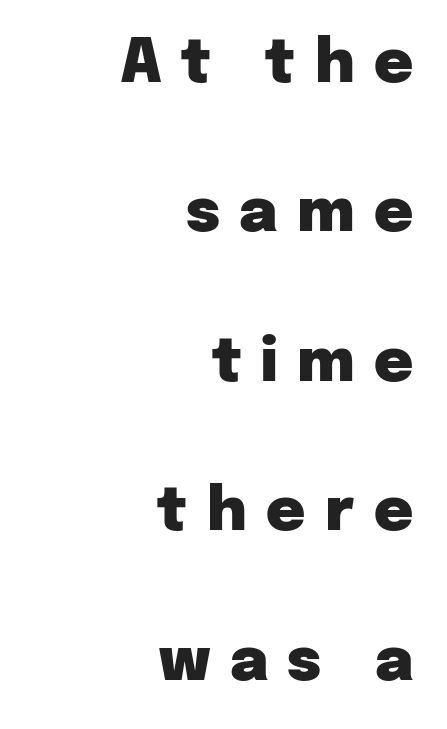
The image shows 60 px heavy sans-serif type, upright; set right-aligned, loose line spacing (2.49x), unusually wide letter spacing (+0.32 em), not underlined; low stroke contrast and a medium x-height.
